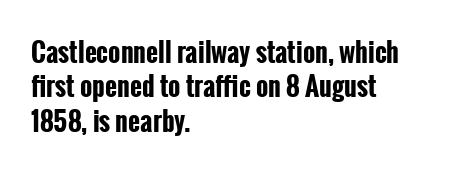
The image shows 26 px bold type, upright; set left-aligned, normal line spacing (1.32x), normal letter spacing, not underlined.
